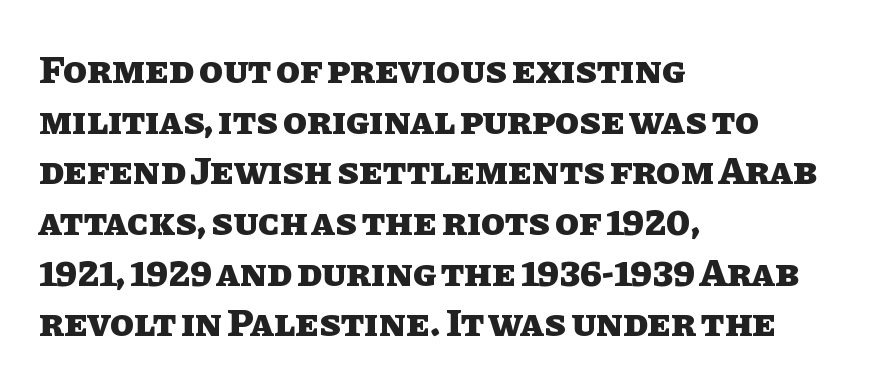
Q: Is the text bold? A: Yes.
Q: Is the text italic (slanted)? A: No, it is upright.
Q: Is the text underlined? A: No.
Q: How is the paragraph aligned? A: Left-aligned.
Q: Is the spacing between letters normal or unusually wide? A: Normal.
Q: Is the spacing between lines tight, normal or loose? A: Normal.
Q: Width (condensed, normal, or wide)? A: Normal.
Q: Stroke contrast? A: Low.
Q: x-height? A: Large.
Q: Monospaced? A: No.
